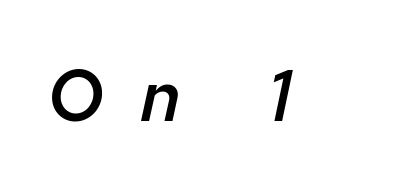
{"italic": "yes", "lean": "right", "slant_degrees": 12, "bold": "semi", "weight": "semibold", "width": "normal", "stroke_contrast": "low", "x_height": "medium", "monospaced": "no", "underline": "no", "letter_spacing": "wide", "letter_spacing_em": 0.49, "glyph_px": 72}
